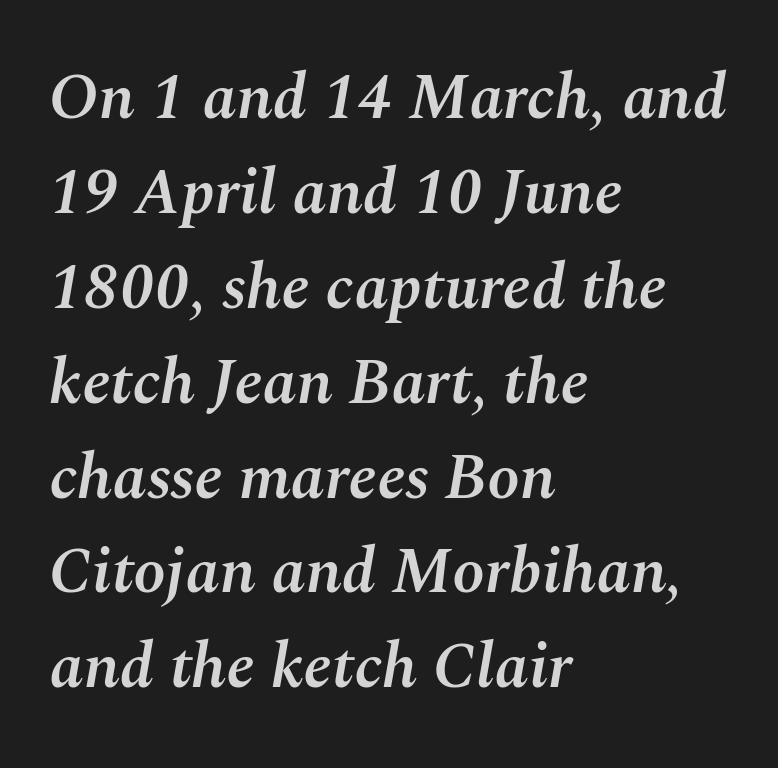
Q: Is the text bold? A: Semi-bold.
Q: Is the text italic (slanted)? A: Yes, it leans right by about 10 degrees.
Q: Is the text underlined? A: No.
Q: How is the paragraph aligned? A: Left-aligned.
Q: Is the spacing between letters normal or unusually wide? A: Normal.
Q: Is the spacing between lines tight, normal or loose? A: Normal.
Q: Width (condensed, normal, or wide)? A: Normal.
Q: Stroke contrast? A: Medium.
Q: x-height? A: Medium.
Q: Monospaced? A: No.
